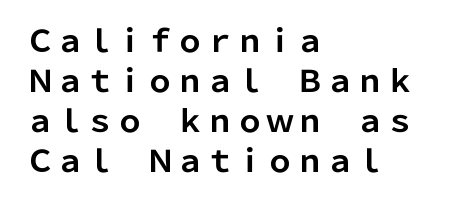
Q: Is the text bold? A: Yes.
Q: Is the text italic (slanted)? A: No, it is upright.
Q: Is the typeface a serif or a sans-serif typeface? A: Sans-serif.
Q: Is the text underlined? A: No.
Q: How is the paragraph aligned? A: Left-aligned.
Q: Is the spacing between letters normal or unusually wide? A: Normal.
Q: Is the spacing between lines tight, normal or loose? A: Normal.
Q: Width (condensed, normal, or wide)? A: Normal.
Q: Stroke contrast? A: Low.
Q: x-height? A: Medium.
Q: Monospaced? A: No.
